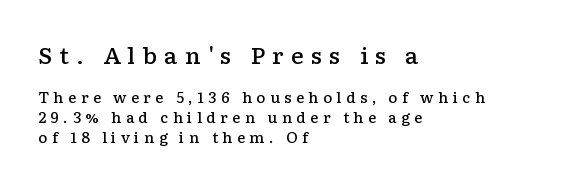
The image shows 22 px text type, upright; set left-aligned, normal line spacing (1.4x), unusually wide letter spacing (+0.31 em), not underlined; the first (top) block is 1.57x larger.
